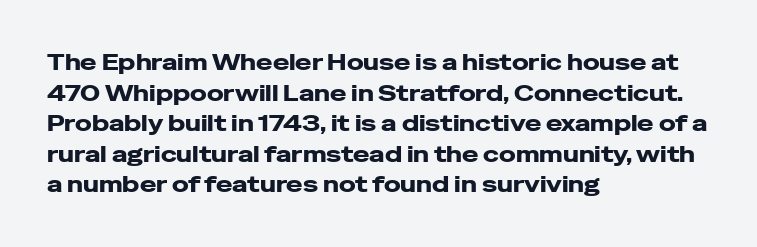
If you drew a line through each stem, it would be perfectly vertical. A normal amount of white space separates one row of letters from the next. Unmarked baselines from the first word to the last. Pretty heavy lettering here — definitely bold. The paragraph has a hard left edge and a soft right edge. These lines keep a tight, regular rhythm from letter to letter.
